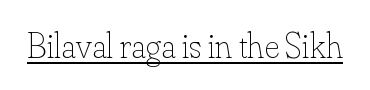
Q: Is the text bold? A: No.
Q: Is the text italic (slanted)? A: No, it is upright.
Q: Is the text underlined? A: Yes.
Q: Is the spacing between letters normal or unusually wide? A: Normal.
Q: Width (condensed, normal, or wide)? A: Normal.
Q: Stroke contrast? A: Low.
Q: x-height? A: Small.
Q: Monospaced? A: No.
